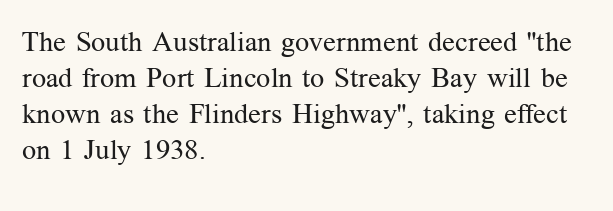
{"serif": "yes", "italic": "no", "bold": "no", "weight": "regular", "width": "normal", "stroke_contrast": "medium", "x_height": "medium", "monospaced": "no", "underline": "no", "align": "left", "line_spacing": "normal", "line_spacing_ratio": 1.29, "letter_spacing": "normal", "letter_spacing_em": 0.0, "glyph_px": 28}
